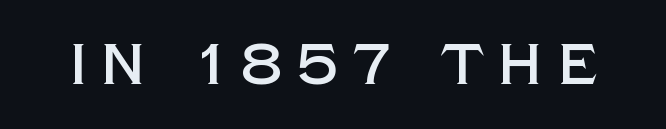
{"serif": "no", "italic": "no", "width": "normal", "x_height": "large", "monospaced": "no", "underline": "no", "letter_spacing": "wide", "letter_spacing_em": 0.24, "glyph_px": 58}
